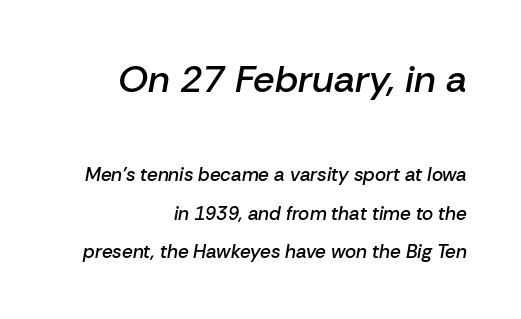
Compared with typical body copy, the letter spacing here is the same. A semibold gives these letters moderate extra thickness, short of bold. These lines stand farther apart than default settings would place them. The whole block is typeset with a tilt.
